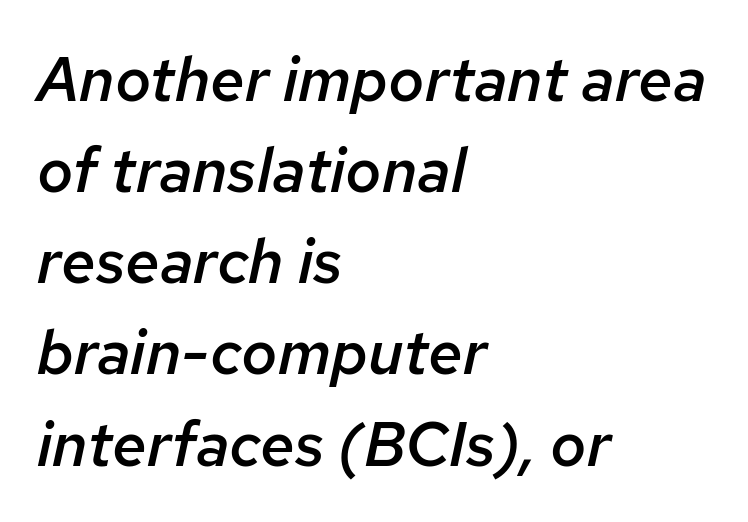
The passage shown is semibold, sitting just below true bold. The vertical gap from one line to the next is medium. Each line starts at the same left margin while the right side varies. Type without underlining. Character widths vary here, with narrow letters taking less room than wide ones. Observe the ordinary spacing: letters are neighbours, not strangers.
